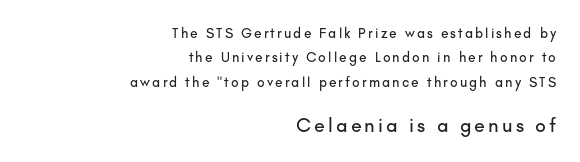
The image shows 20 px text type, upright; set right-aligned, line spacing 1.75x, not underlined; the second (bottom) block is 1.43x larger.
